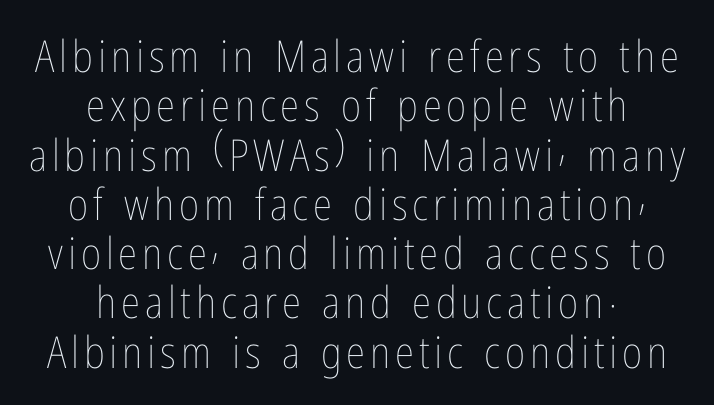
Q: Is the text bold? A: No.
Q: Is the text italic (slanted)? A: No, it is upright.
Q: Is the text underlined? A: No.
Q: How is the paragraph aligned? A: Centered.
Q: Is the spacing between lines tight, normal or loose? A: Tight.
Q: Width (condensed, normal, or wide)? A: Condensed.
Q: Stroke contrast? A: Low.
Q: x-height? A: Medium.
Q: Monospaced? A: No.
